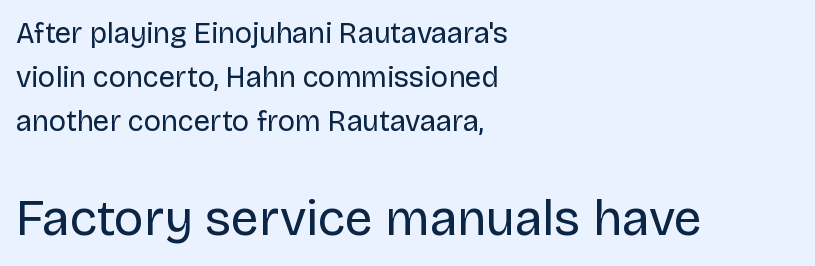
The image shows 50 px regular-weight sans-serif type, upright; set left-aligned, normal line spacing (1.52x), normal letter spacing, not underlined; the second (bottom) block is 1.72x larger; low stroke contrast and a large x-height.
